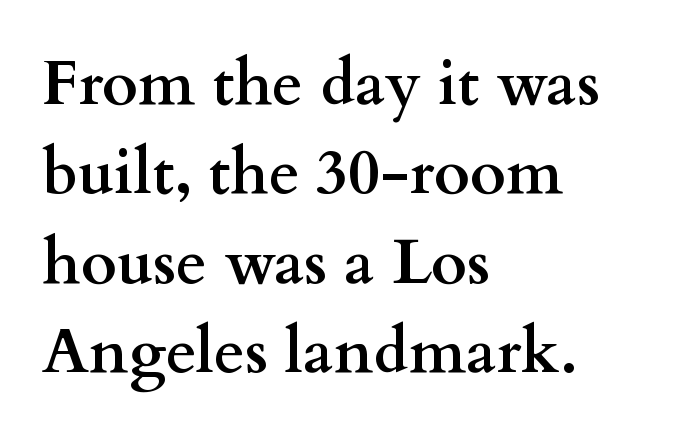
The image shows 62 px semibold, wide serif type, upright; set left-aligned, normal line spacing (1.44x), normal letter spacing, not underlined; medium stroke contrast and a small x-height.
